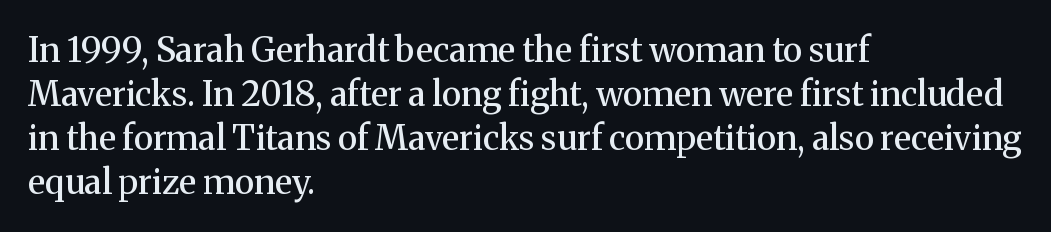
The image shows 34 px semibold serif type, upright; set left-aligned, normal line spacing (1.29x), normal letter spacing, not underlined; medium stroke contrast and a medium x-height.
